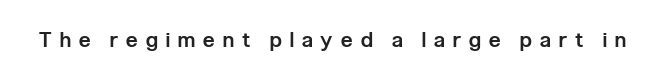
Q: Is the text bold? A: Semi-bold.
Q: Is the text italic (slanted)? A: No, it is upright.
Q: Is the text underlined? A: No.
Q: Is the spacing between letters normal or unusually wide? A: Unusually wide.
